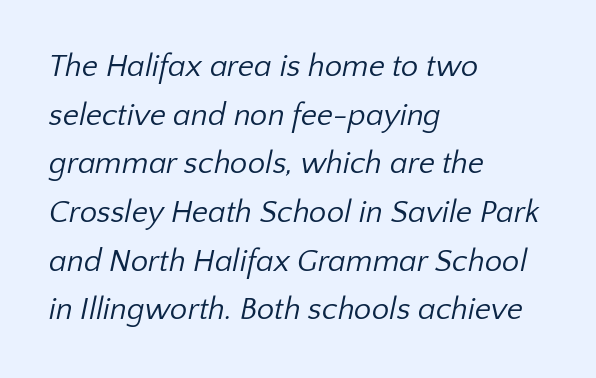
Honestly, there is no underline to notice here at all. The paragraph has a hard left edge and a soft right edge. The strokes carry an ordinary text weight at most. You could not count columns in this text — the font is proportionally spaced. Honestly, the row spacing looks completely unremarkable.
